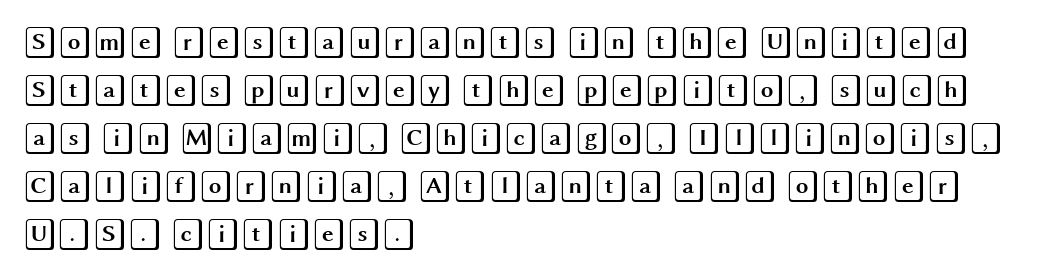
This rendering features lettering with no underline. The lines in this sample share a left origin and differ only in where they stop. Vertical strokes here are truly vertical. The block of text has a typical density, with ordinary space between rows. You could call the tracking neutral — neither tight nor loose.
